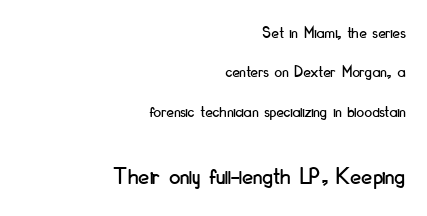
{"italic": "no", "underline": "no", "align": "right", "line_spacing": "loose", "line_spacing_ratio": 2.32, "letter_spacing": "normal", "letter_spacing_em": 0.0, "larger_block": "second", "size_ratio": 1.47, "glyph_px": 25}
